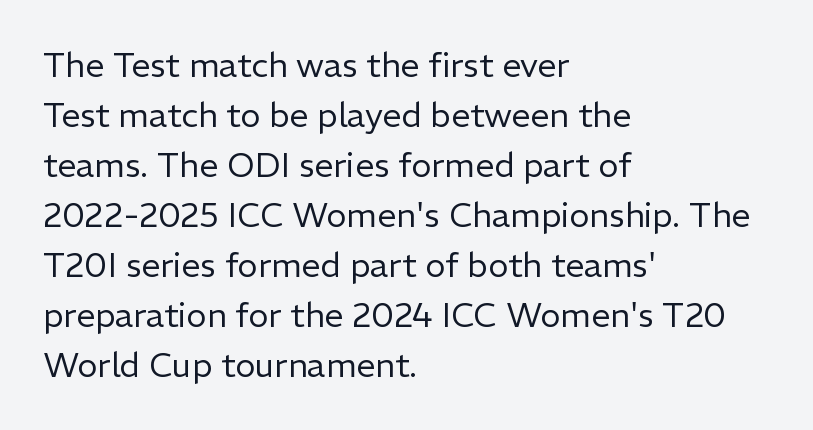
The image shows 34 px regular-weight sans-serif type, upright; set left-aligned, normal line spacing (1.47x), normal letter spacing, not underlined; low stroke contrast and a medium x-height.
